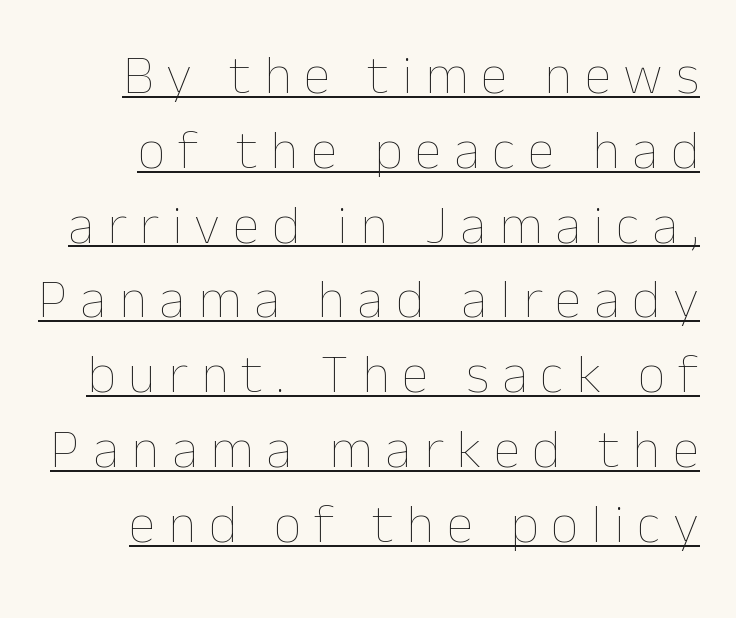
The image shows 55 px thin type, upright; set normal line spacing (1.36x), unusually wide letter spacing (+0.23 em), underlined; low stroke contrast and a medium x-height.
